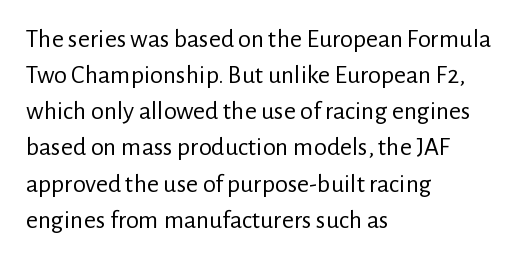
{"italic": "no", "bold": "no", "underline": "no", "align": "left", "line_spacing": "normal", "line_spacing_ratio": 1.39, "letter_spacing": "normal", "letter_spacing_em": 0.0, "glyph_px": 26}
